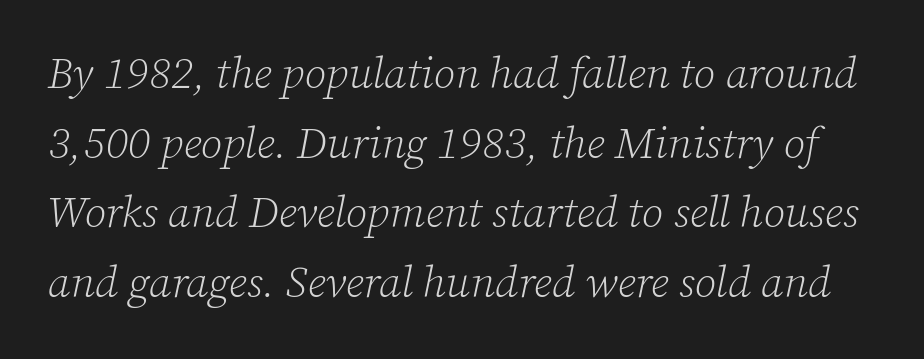
{"serif": "yes", "italic": "yes", "lean": "right", "slant_degrees": 12, "bold": "no", "weight": "light", "width": "normal", "stroke_contrast": "low", "x_height": "medium", "monospaced": "no", "underline": "no", "line_spacing": "normal", "line_spacing_ratio": 1.58, "letter_spacing": "normal", "letter_spacing_em": 0.0, "glyph_px": 44}
